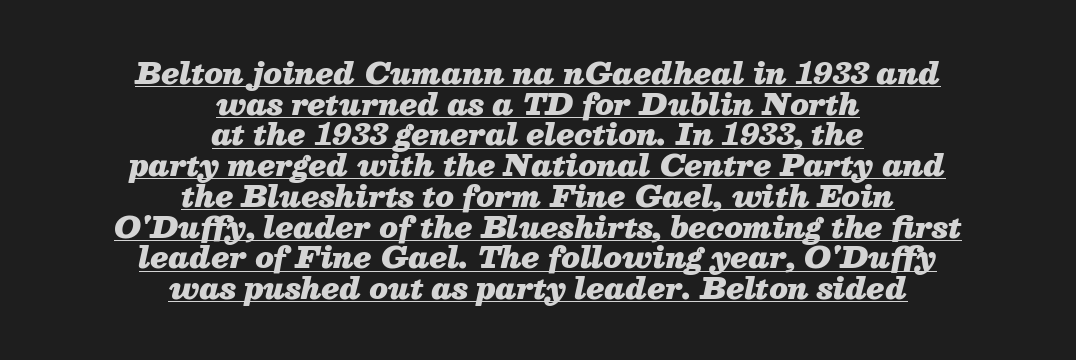
Q: Is the text bold? A: Yes.
Q: Is the text italic (slanted)? A: Yes, it leans right by about 13 degrees.
Q: Is the text underlined? A: Yes.
Q: How is the paragraph aligned? A: Centered.
Q: Is the spacing between letters normal or unusually wide? A: Normal.
Q: Is the spacing between lines tight, normal or loose? A: Tight.
Q: Width (condensed, normal, or wide)? A: Normal.
Q: Stroke contrast? A: Medium.
Q: x-height? A: Medium.
Q: Monospaced? A: No.
